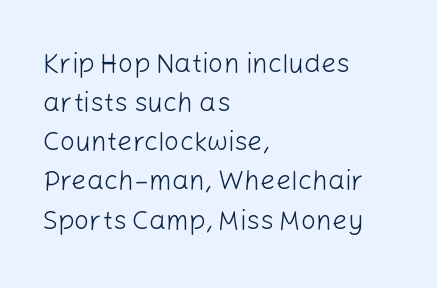
{"italic": "no", "bold": "no", "underline": "no", "align": "left", "line_spacing": "normal", "line_spacing_ratio": 1.45, "letter_spacing": "normal", "letter_spacing_em": 0.0, "glyph_px": 27}
